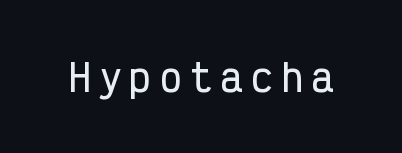
The image shows 37 px condensed sans-serif type, upright, monospaced; set unusually wide letter spacing (+0.22 em), not underlined; low stroke contrast and a medium x-height.
